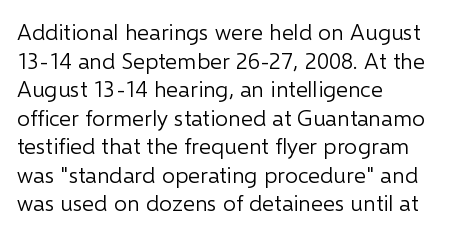
Q: Is the text bold? A: No.
Q: Is the text italic (slanted)? A: No, it is upright.
Q: Is the text underlined? A: No.
Q: How is the paragraph aligned? A: Left-aligned.
Q: Is the spacing between letters normal or unusually wide? A: Normal.
